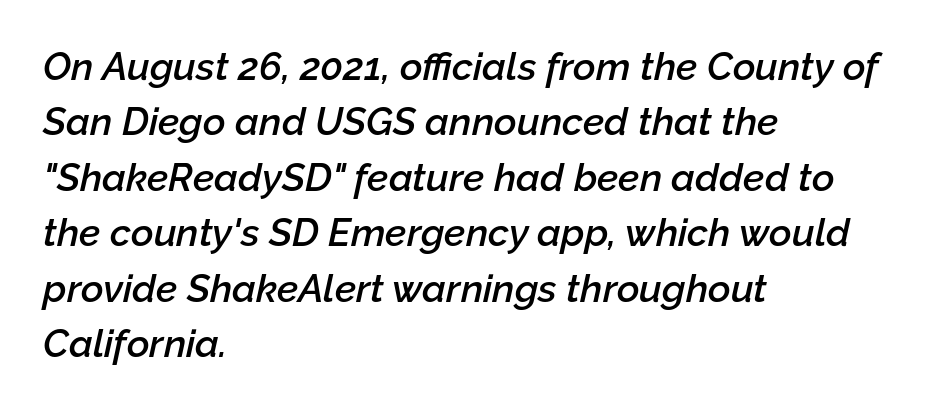
Q: Is the text bold? A: Semi-bold.
Q: Is the text italic (slanted)? A: Yes, it leans right by about 12 degrees.
Q: Is the text underlined? A: No.
Q: How is the paragraph aligned? A: Left-aligned.
Q: Is the spacing between letters normal or unusually wide? A: Normal.
Q: Is the spacing between lines tight, normal or loose? A: Normal.
Q: Width (condensed, normal, or wide)? A: Normal.
Q: Stroke contrast? A: Low.
Q: x-height? A: Medium.
Q: Monospaced? A: No.
